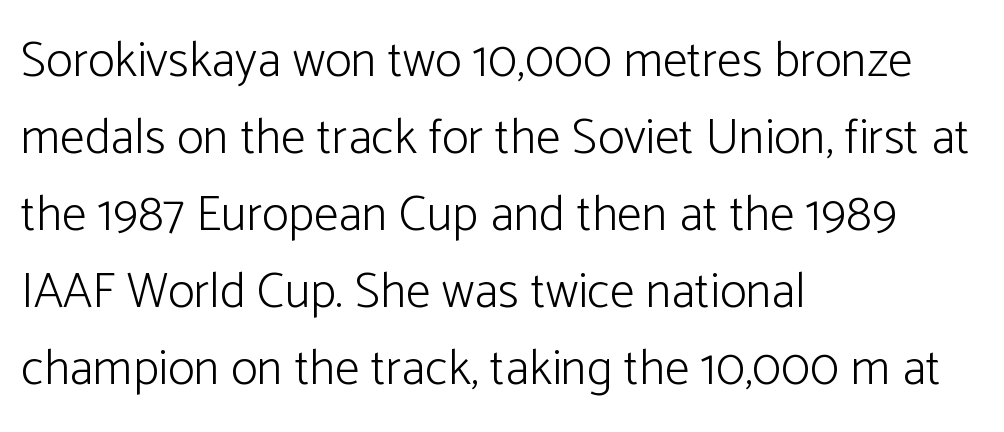
The image shows 50 px light sans-serif type, upright; set left-aligned, normal line spacing (1.54x), normal letter spacing, not underlined; low stroke contrast and a medium x-height.
